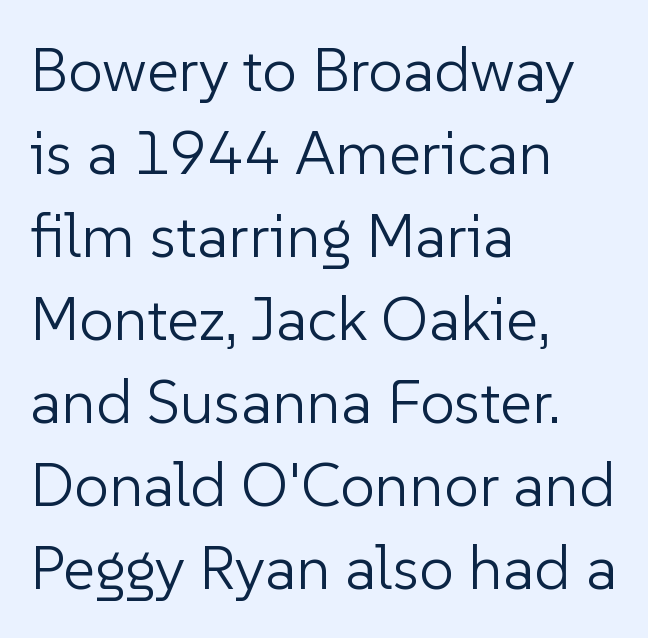
{"serif": "no", "italic": "no", "bold": "no", "weight": "light", "width": "normal", "stroke_contrast": "low", "x_height": "medium", "monospaced": "no", "underline": "no", "align": "left", "line_spacing": "normal", "line_spacing_ratio": 1.34, "letter_spacing": "normal", "letter_spacing_em": 0.0, "glyph_px": 62}
